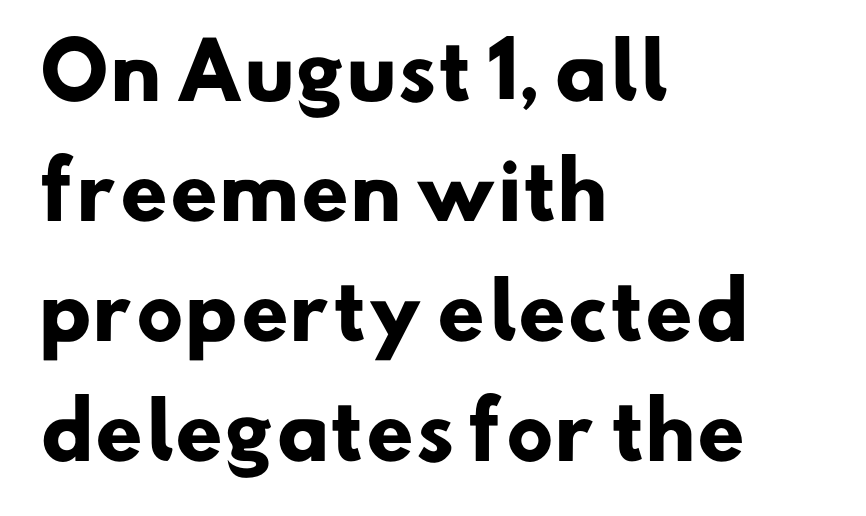
Q: Is the text bold? A: Yes.
Q: Is the typeface a serif or a sans-serif typeface? A: Sans-serif.
Q: Is the text underlined? A: No.
Q: How is the paragraph aligned? A: Left-aligned.
Q: Is the spacing between letters normal or unusually wide? A: Normal.
Q: Is the spacing between lines tight, normal or loose? A: Normal.
Q: Width (condensed, normal, or wide)? A: Normal.
Q: Stroke contrast? A: Low.
Q: x-height? A: Small.
Q: Monospaced? A: No.
